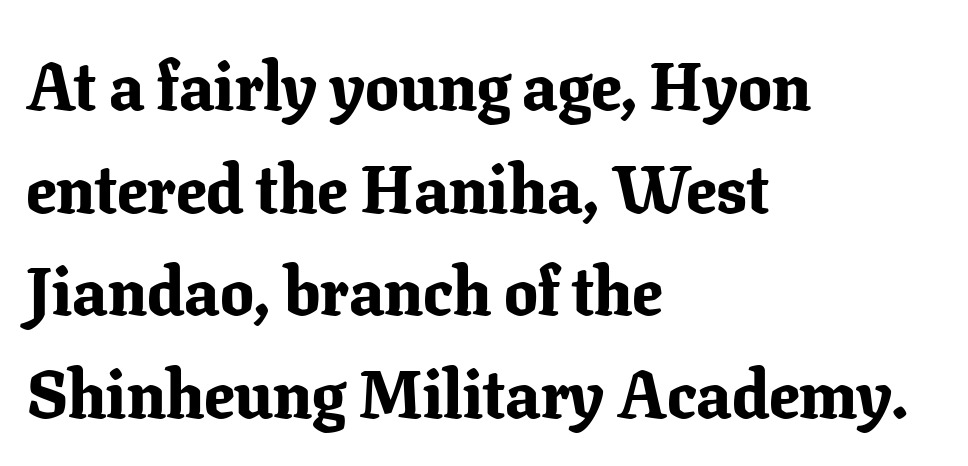
Q: Is the text bold? A: Yes.
Q: Is the text italic (slanted)? A: No, it is upright.
Q: Is the typeface a serif or a sans-serif typeface? A: Serif.
Q: Is the text underlined? A: No.
Q: How is the paragraph aligned? A: Left-aligned.
Q: Is the spacing between letters normal or unusually wide? A: Normal.
Q: Is the spacing between lines tight, normal or loose? A: Normal.
Q: Width (condensed, normal, or wide)? A: Normal.
Q: Stroke contrast? A: Low.
Q: x-height? A: Medium.
Q: Monospaced? A: No.
